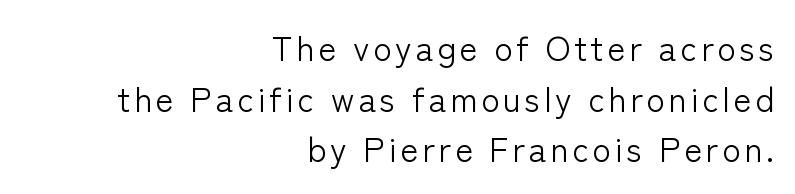
Typographically, this falls in the sans-serif category. This is roman type, the default non-slanted kind. Is this a fixed-width face? No — the glyphs have proportional, varying widths. Unbolded letterforms with no extra heft.
